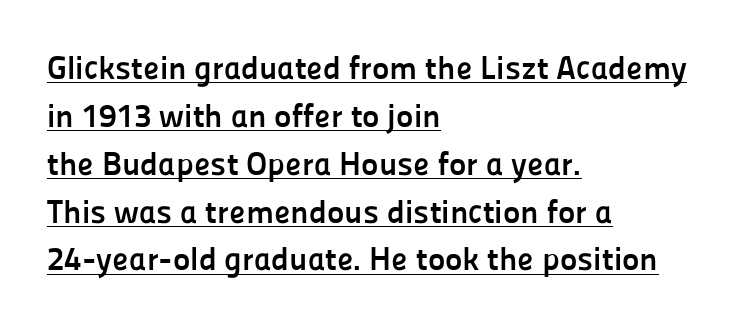
The image shows 33 px semibold sans-serif type, upright; set left-aligned, normal line spacing (1.45x), normal letter spacing, underlined; low stroke contrast and a medium x-height.
